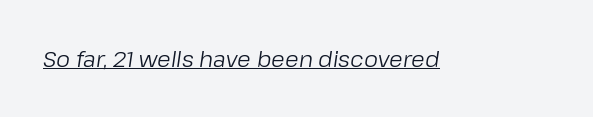
The letters sit at their default tracking, neither squeezed nor spread. Does a line run under the words? Yes, clearly. Heft: none added — not bold. Style check: oblique.
